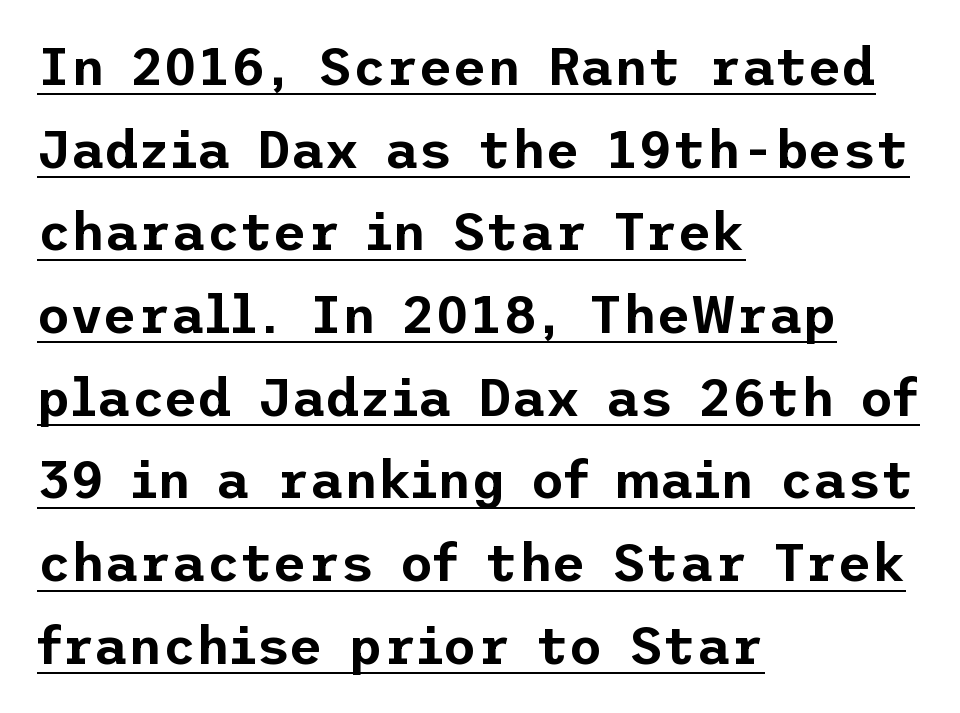
The image shows 52 px sans-serif type, upright; set left-aligned, normal line spacing (1.59x), normal letter spacing, underlined; low stroke contrast and a medium x-height.
